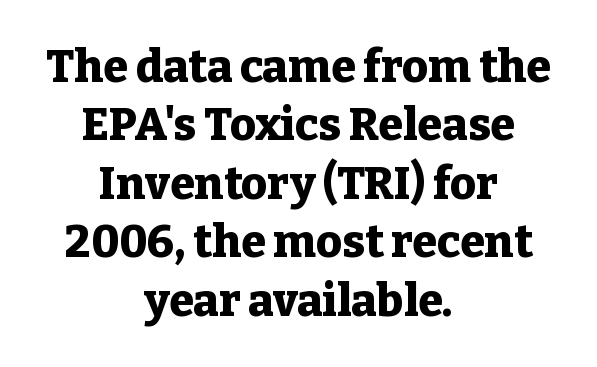
The image shows 45 px heavy serif type, upright; set centered, normal line spacing (1.3x), normal letter spacing, not underlined; low stroke contrast and a medium x-height.
